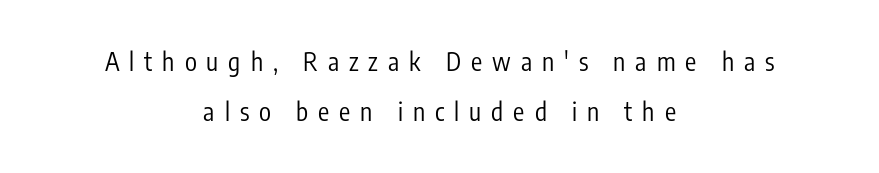
The image shows 25 px text type, upright; set centered, loose line spacing (2.02x), unusually wide letter spacing (+0.4 em), not underlined.
